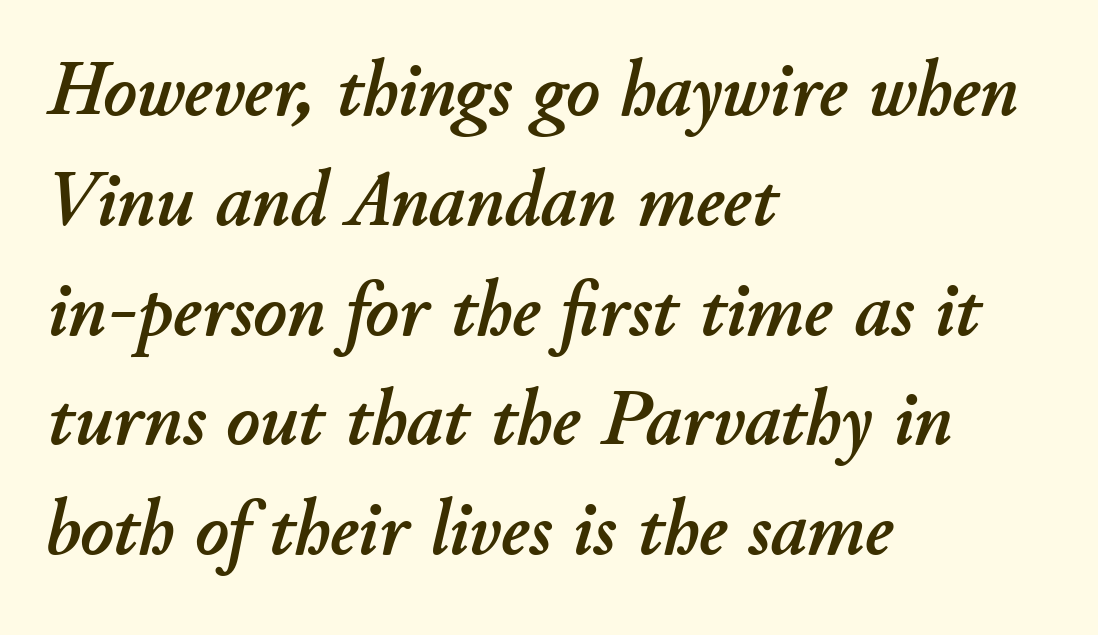
The image shows 79 px text type, italic (leaning right); set left-aligned, normal line spacing (1.39x), normal letter spacing, not underlined; low stroke contrast and a small x-height.
